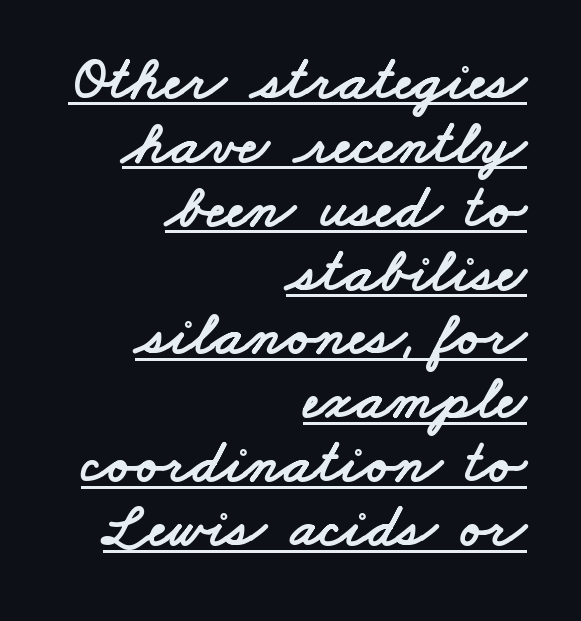
The image shows 62 px wide sans-serif type; set right-aligned, tight line spacing (1.03x), normal letter spacing, underlined; low stroke contrast and a small x-height.
